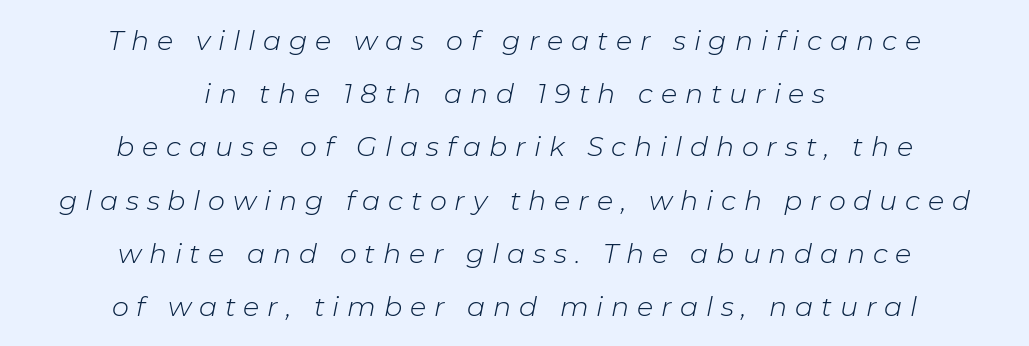
{"italic": "yes", "lean": "right", "slant_degrees": 11, "bold": "no", "underline": "no", "align": "center", "line_spacing": "loose", "line_spacing_ratio": 1.97, "letter_spacing": "wide", "letter_spacing_em": 0.29, "glyph_px": 27}
